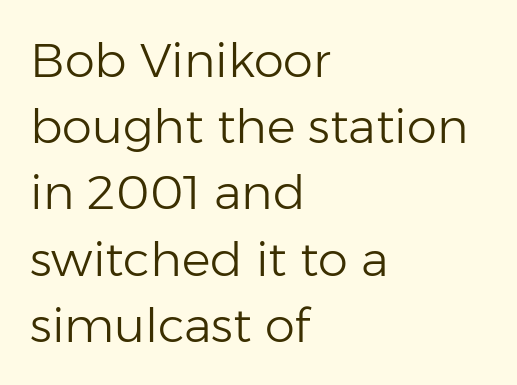
The image shows 48 px light sans-serif type, upright; set left-aligned, normal line spacing (1.38x), normal letter spacing, not underlined; low stroke contrast and a medium x-height.
